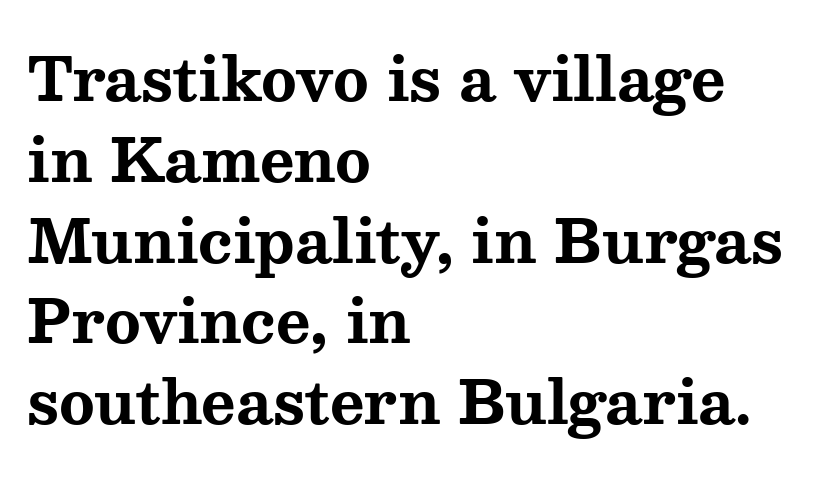
{"serif": "yes", "italic": "no", "bold": "yes", "weight": "bold", "width": "wide", "stroke_contrast": "medium", "x_height": "medium", "monospaced": "no", "underline": "no", "align": "left", "line_spacing": "normal", "line_spacing_ratio": 1.37, "letter_spacing": "normal", "letter_spacing_em": 0.0, "glyph_px": 59}
